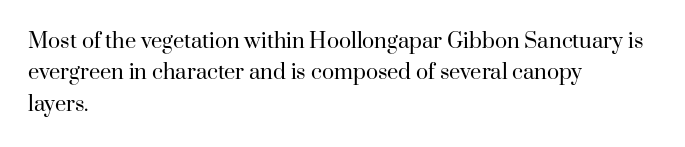
Q: Is the text bold? A: No.
Q: Is the text italic (slanted)? A: No, it is upright.
Q: Is the text underlined? A: No.
Q: How is the paragraph aligned? A: Left-aligned.
Q: Is the spacing between letters normal or unusually wide? A: Normal.
Q: Is the spacing between lines tight, normal or loose? A: Normal.
